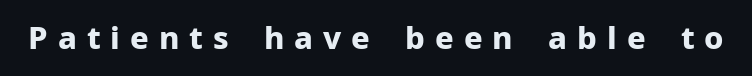
Q: Is the text bold? A: Yes.
Q: Is the text italic (slanted)? A: No, it is upright.
Q: Is the typeface a serif or a sans-serif typeface? A: Sans-serif.
Q: Is the text underlined? A: No.
Q: Is the spacing between letters normal or unusually wide? A: Unusually wide.
Q: Width (condensed, normal, or wide)? A: Normal.
Q: Stroke contrast? A: Low.
Q: x-height? A: Medium.
Q: Monospaced? A: No.
